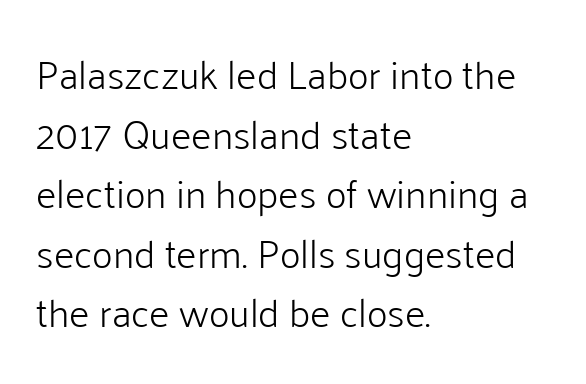
Character widths vary here, with narrow letters taking less room than wide ones. The weight tops out at a normal text grade. The type sits square on the baseline with zero lean. Each word holds together tightly as a unit, with standard inter-letter gaps.
